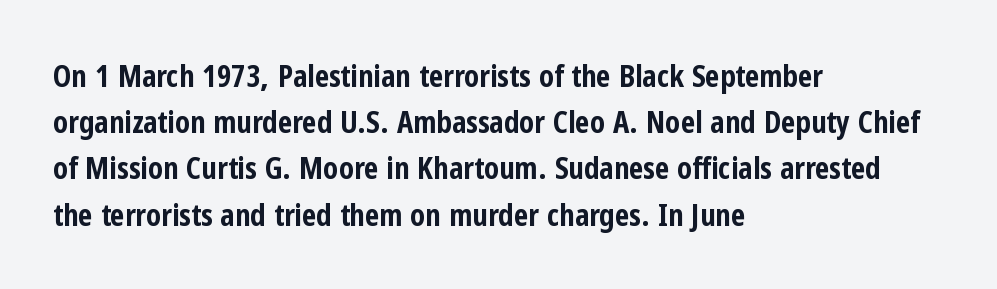
Q: Is the text bold? A: Yes.
Q: Is the text italic (slanted)? A: No, it is upright.
Q: Is the typeface a serif or a sans-serif typeface? A: Sans-serif.
Q: Is the text underlined? A: No.
Q: How is the paragraph aligned? A: Left-aligned.
Q: Is the spacing between letters normal or unusually wide? A: Normal.
Q: Is the spacing between lines tight, normal or loose? A: Normal.
Q: Width (condensed, normal, or wide)? A: Condensed.
Q: Stroke contrast? A: Low.
Q: x-height? A: Medium.
Q: Monospaced? A: No.
